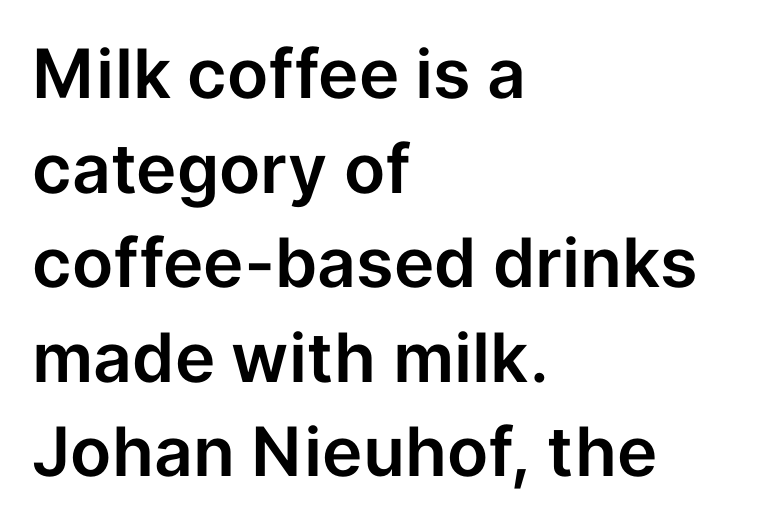
The image shows 68 px sans-serif type, upright; set left-aligned, normal line spacing (1.39x), normal letter spacing, not underlined; low stroke contrast and a medium x-height.
